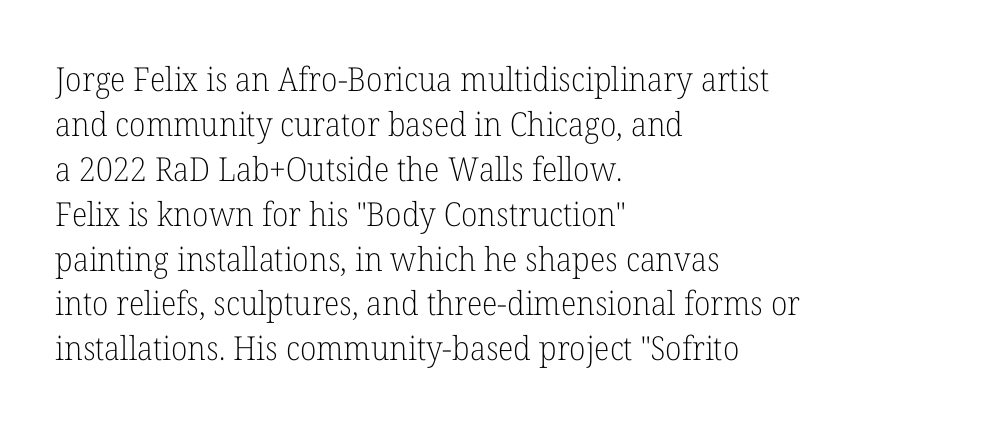
{"serif": "yes", "italic": "no", "bold": "no", "weight": "light", "width": "normal", "stroke_contrast": "low", "x_height": "medium", "monospaced": "no", "underline": "no", "align": "left", "line_spacing": "normal", "line_spacing_ratio": 1.36, "letter_spacing": "normal", "letter_spacing_em": 0.0, "glyph_px": 33}
